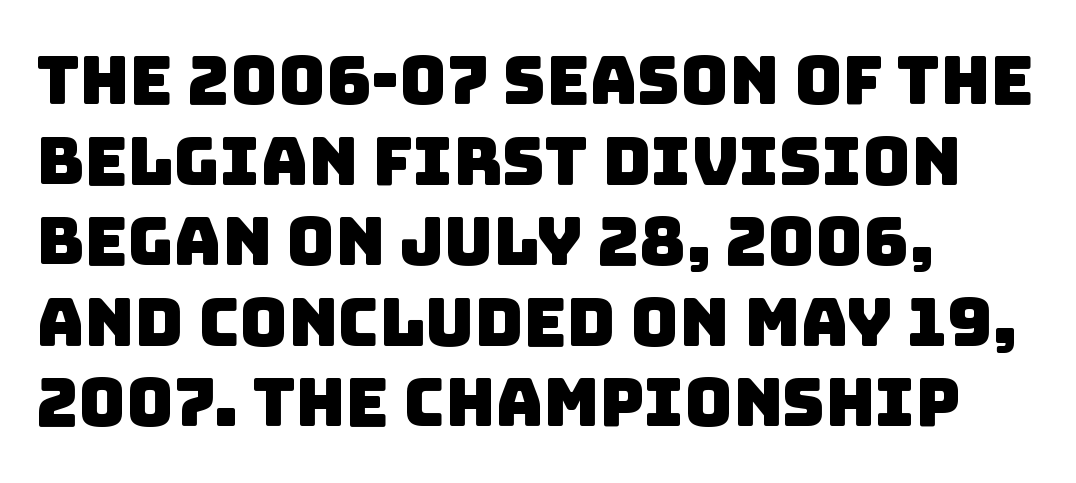
The image shows 66 px sans-serif type; set left-aligned, line spacing 1.22x, normal letter spacing, not underlined; low stroke contrast and a large x-height.
